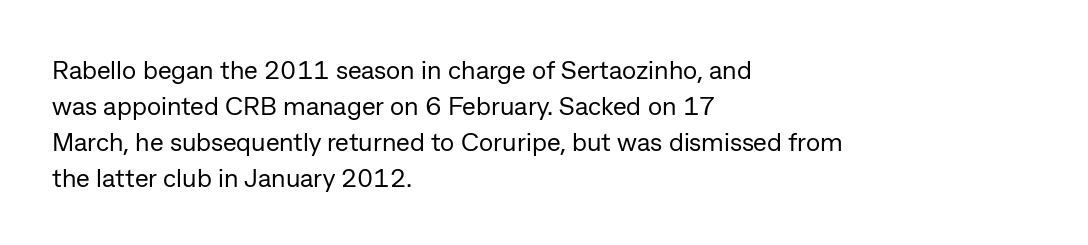
{"italic": "no", "bold": "no", "underline": "no", "align": "left", "line_spacing": "normal", "line_spacing_ratio": 1.38, "letter_spacing": "normal", "letter_spacing_em": 0.0, "glyph_px": 26}
